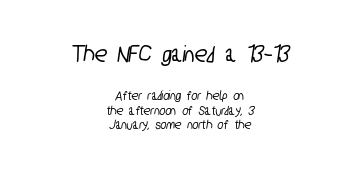
Q: Is the text underlined? A: No.
Q: How is the paragraph aligned? A: Centered.
Q: Is the spacing between letters normal or unusually wide? A: Normal.
Q: Is the spacing between lines tight, normal or loose? A: Tight.
Q: Which block of text is set in a larger size, the first (top) or the second (bottom)? A: The first (top) one.
